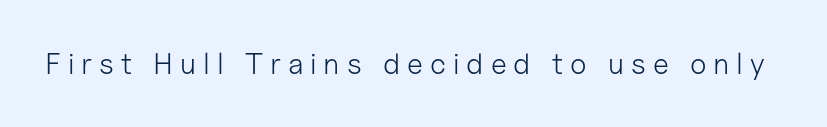
Does the type have serifs? No, each stem ends abruptly. The strokes are not fattened; the text isn't bold. Glance below the letters and you will spot only blank space. Think of a printed novel: that variable character pitch is what you see here. You can tell it's not italic because the verticals are truly vertical.
